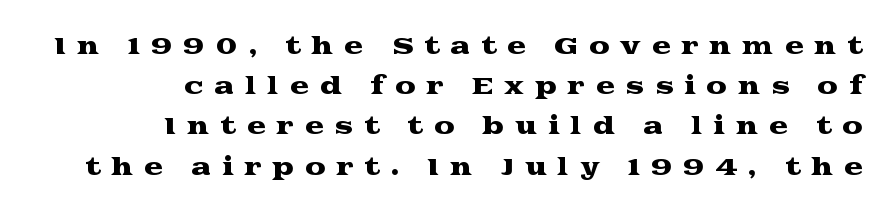
Q: Is the text italic (slanted)? A: No, it is upright.
Q: Is the text underlined? A: No.
Q: How is the paragraph aligned? A: Right-aligned.
Q: Is the spacing between letters normal or unusually wide? A: Unusually wide.
